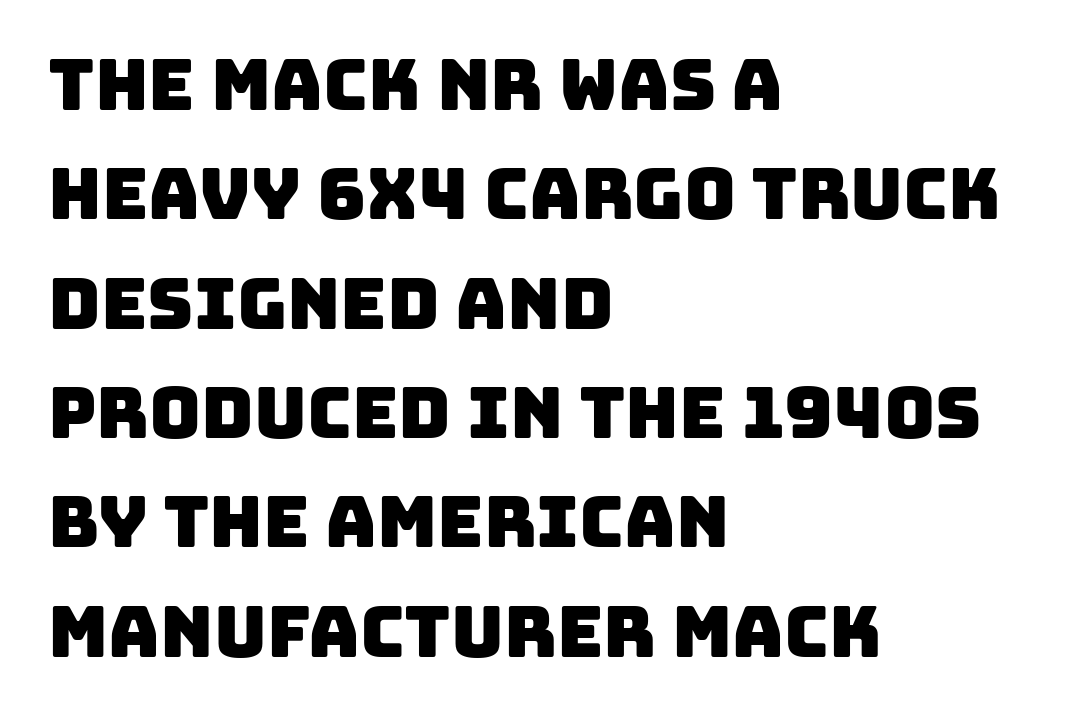
{"serif": "no", "width": "normal", "stroke_contrast": "low", "x_height": "large", "monospaced": "no", "underline": "no", "align": "left", "line_spacing": "normal", "line_spacing_ratio": 1.54, "letter_spacing": "normal", "letter_spacing_em": 0.0, "glyph_px": 71}
